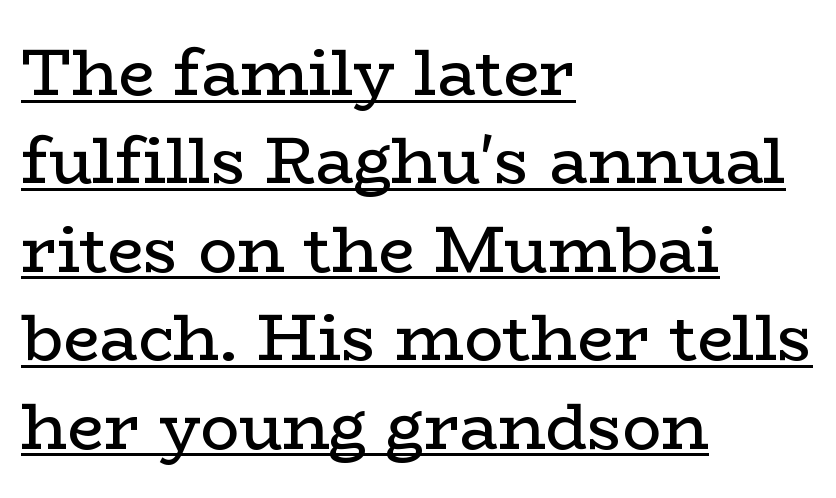
A roman cut, with each character standing at attention. Like a heading marked for emphasis, these lines bear an underscore. Do the characters align in a grid? No, the font is proportional. The horizontal fit of the characters is conventional and even. The letters carry serifs — small finishing strokes at the ends of their stems. Heft: none added — not bold.
